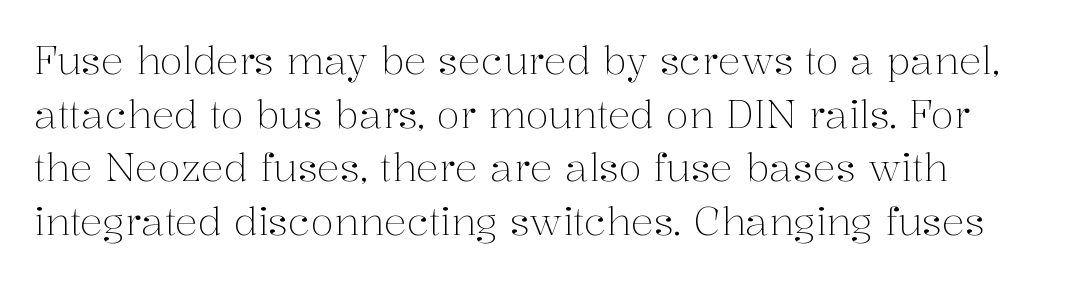
A clean baseline with only descenders dipping below it. The typeface has the unassuming heft of standard copy or less. The space between consecutive lines is moderate. Small tapered or slab feet sit at the stroke ends, so this counts as serif. Here the designer chose a conventional face with non-uniform glyph widths. Quick note: not italic, upright.
